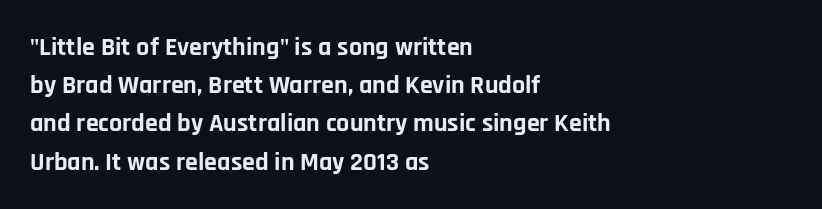
The image shows 26 px bold type, upright; set left-aligned, normal line spacing (1.47x), normal letter spacing, not underlined.
